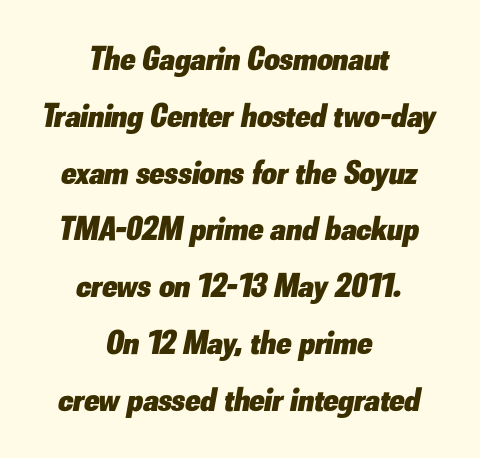
{"italic": "yes", "lean": "right", "slant_degrees": 10, "bold": "yes", "weight": "heavy", "width": "normal", "stroke_contrast": "low", "x_height": "small", "monospaced": "no", "underline": "no", "align": "center", "line_spacing": "normal", "line_spacing_ratio": 1.67, "letter_spacing": "normal", "letter_spacing_em": 0.0, "glyph_px": 34}
